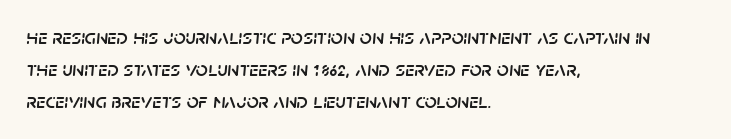
The image shows 21 px text type, italic (leaning right); set left-aligned, normal line spacing (1.53x), normal letter spacing, not underlined.
